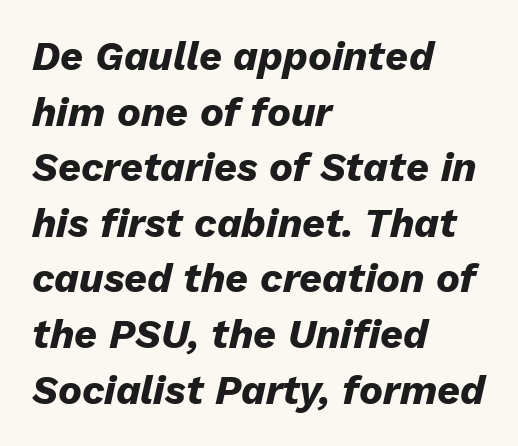
There's an unmistakable incline to the writing here. This rendering uses left alignment, leaving the right contour irregular. Spacing verdict: proportional, widths tailored to each character. Leading matches the norm, producing a regular column.
